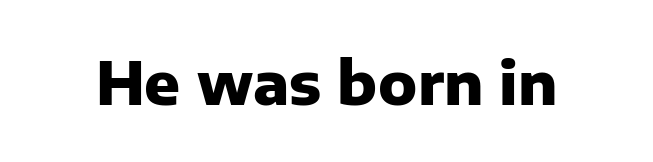
In terms of posture, this sample is upright. Typesetter's note: full bold, strokes at maximum text heaviness. Each word holds together tightly as a unit, with standard inter-letter gaps. The zone under the glyphs is completely vacant.
